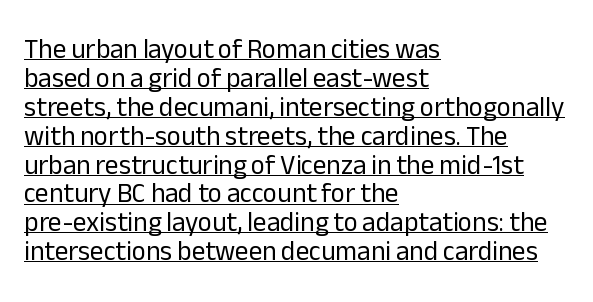
Nope, not italic — everything's standing straight. The ragged edge is on the right, which tells us the setting is flush left. The letterforms sit shoulder to shoulder at normal distance. This reads as an unemphasized weight, regular at the heaviest. The block of text is dense from top to bottom, with scant space between rows. A continuous stroke trails under the words, as in a hyperlink.
